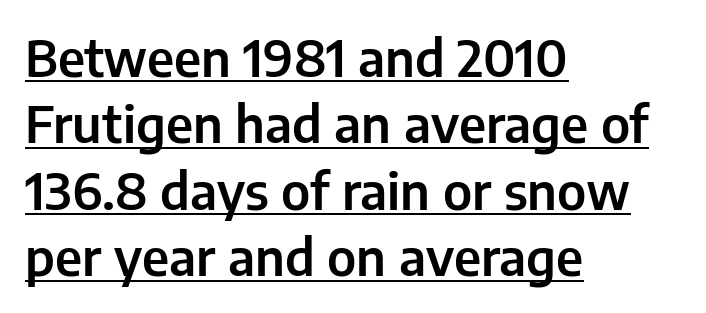
Letterform terminals end flat and unadorned throughout the passage. It's the straight-up-and-down kind of type. Visually the block forms a straight wall on the left and a jagged coastline on the right. These lines are rendered in a variable-pitch font. The letters sit at their default tracking, neither squeezed nor spread. The rendering uses a moderate line-height, typical for paragraphs.
